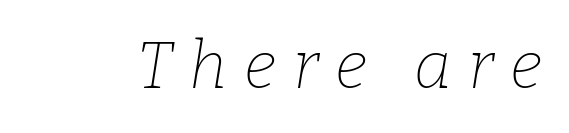
The weight tops out at a normal text grade. Has an underline been added? It has not. It's the slanting kind of type. Here the designer chose a conventional face with non-uniform glyph widths. This rendering widens character spacing well past its baseline value.
